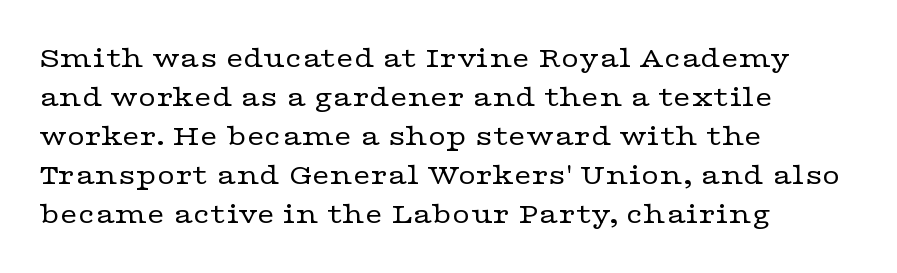
{"serif": "yes", "italic": "no", "bold": "no", "weight": "regular", "width": "wide", "stroke_contrast": "low", "x_height": "medium", "monospaced": "no", "underline": "no", "align": "left", "line_spacing": "normal", "line_spacing_ratio": 1.26, "letter_spacing": "normal", "letter_spacing_em": 0.0, "glyph_px": 31}
